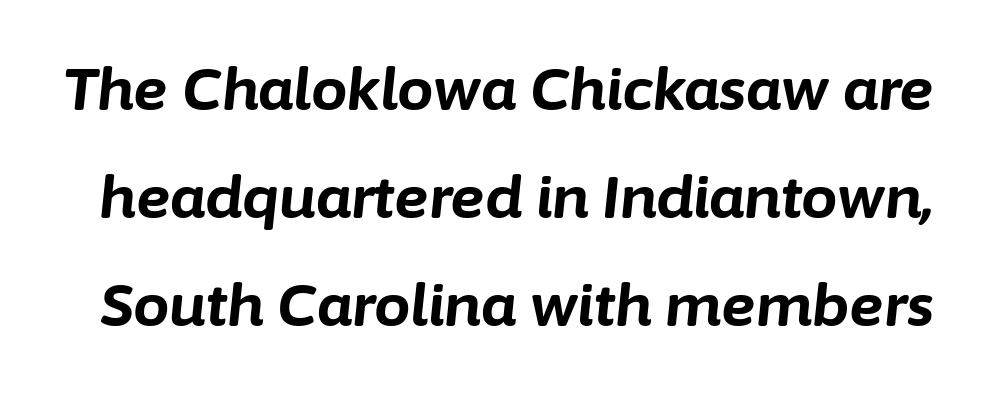
Q: Is the text bold? A: Yes.
Q: Is the text italic (slanted)? A: Yes, it leans right by about 6 degrees.
Q: Is the text underlined? A: No.
Q: Is the spacing between letters normal or unusually wide? A: Normal.
Q: Width (condensed, normal, or wide)? A: Normal.
Q: Stroke contrast? A: Low.
Q: x-height? A: Medium.
Q: Monospaced? A: No.
